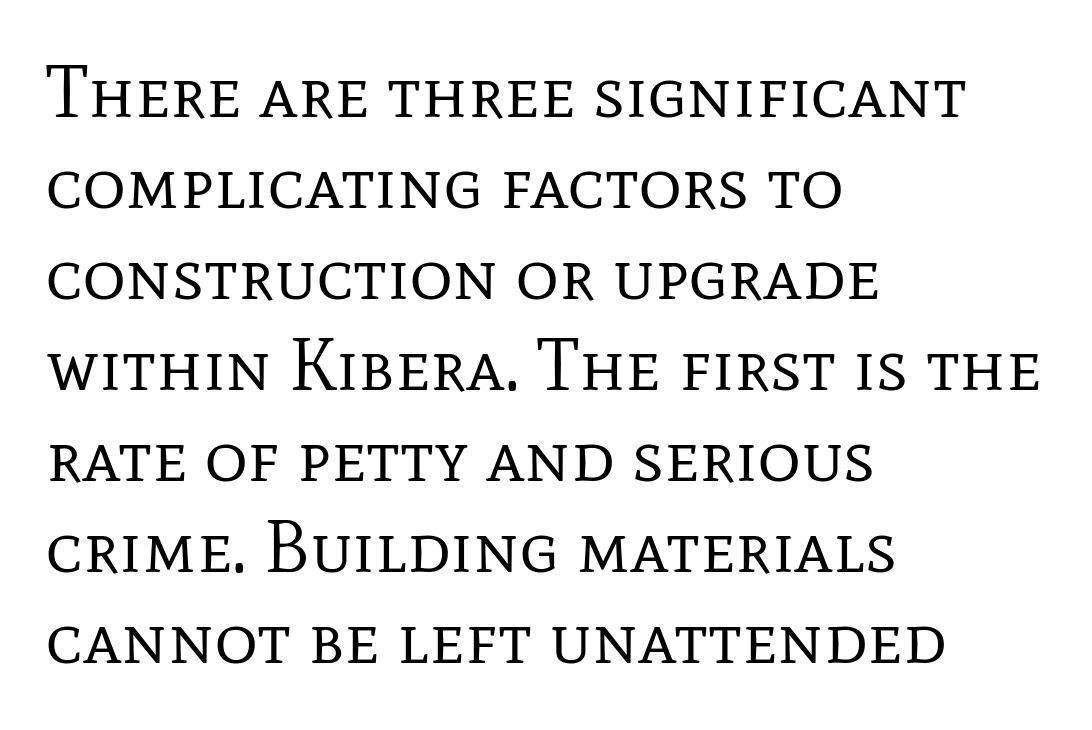
{"serif": "yes", "italic": "no", "bold": "no", "weight": "regular", "width": "normal", "stroke_contrast": "low", "x_height": "medium", "monospaced": "no", "underline": "no", "align": "left", "line_spacing_ratio": 1.23, "letter_spacing": "normal", "letter_spacing_em": 0.0, "glyph_px": 74}
